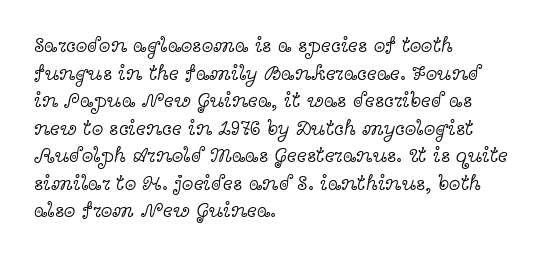
The image shows 21 px text type; set left-aligned, normal line spacing (1.31x), normal letter spacing, not underlined.
